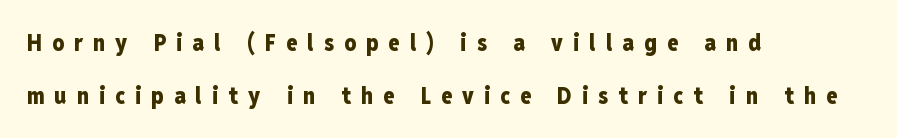
{"italic": "no", "bold": "yes", "underline": "no", "align": "left", "line_spacing": "loose", "line_spacing_ratio": 2.3, "letter_spacing": "wide", "letter_spacing_em": 0.44, "glyph_px": 23}
